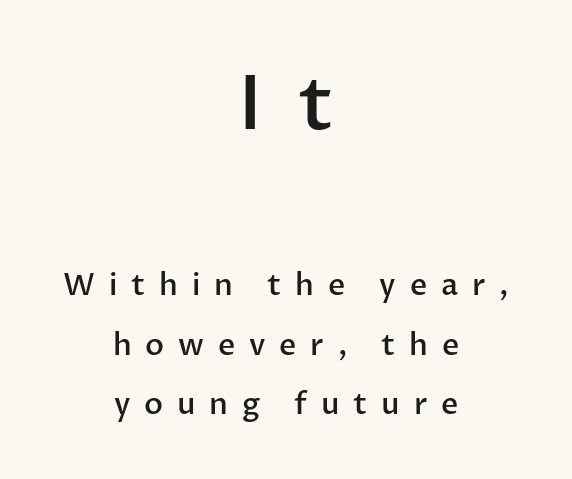
The image shows 76 px semibold sans-serif type, upright; set centered, loose line spacing (1.99x), unusually wide letter spacing (+0.46 em), not underlined; the first (top) block is 2.53x larger; low stroke contrast and a medium x-height.
